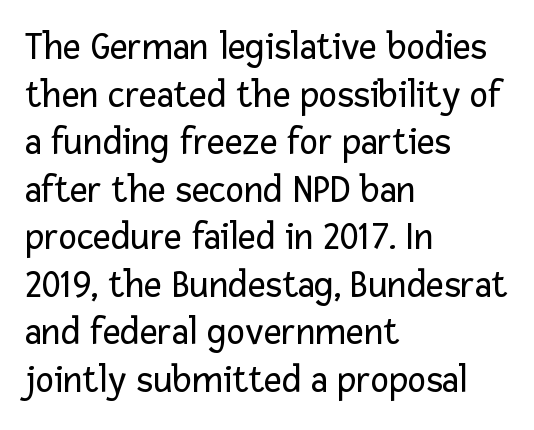
The image shows 39 px regular-weight sans-serif type, upright; set left-aligned, line spacing 1.22x, normal letter spacing, not underlined; low stroke contrast and a medium x-height.
